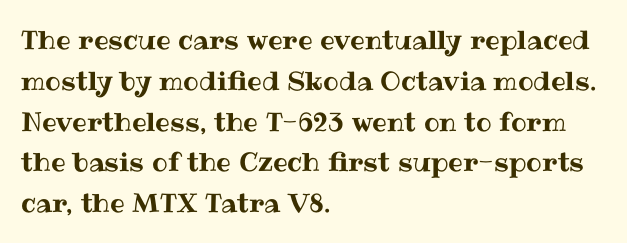
Q: Is the text italic (slanted)? A: No, it is upright.
Q: Is the text underlined? A: No.
Q: How is the paragraph aligned? A: Left-aligned.
Q: Is the spacing between letters normal or unusually wide? A: Normal.
Q: Is the spacing between lines tight, normal or loose? A: Normal.
